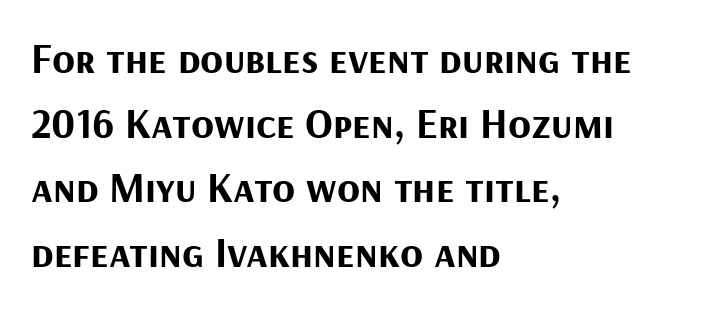
Q: Is the text bold? A: Yes.
Q: Is the text italic (slanted)? A: No, it is upright.
Q: Is the typeface a serif or a sans-serif typeface? A: Sans-serif.
Q: Is the text underlined? A: No.
Q: How is the paragraph aligned? A: Left-aligned.
Q: Is the spacing between letters normal or unusually wide? A: Normal.
Q: Is the spacing between lines tight, normal or loose? A: Normal.
Q: Width (condensed, normal, or wide)? A: Normal.
Q: Stroke contrast? A: Medium.
Q: x-height? A: Medium.
Q: Monospaced? A: No.
